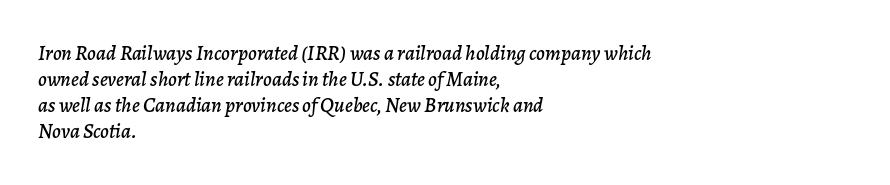
Descenders hang freely into open space. The typography opts for an oblique posture over an upright one. The paragraph shown leans on its left margin. This sample uses plain, unmodified letter spacing.
